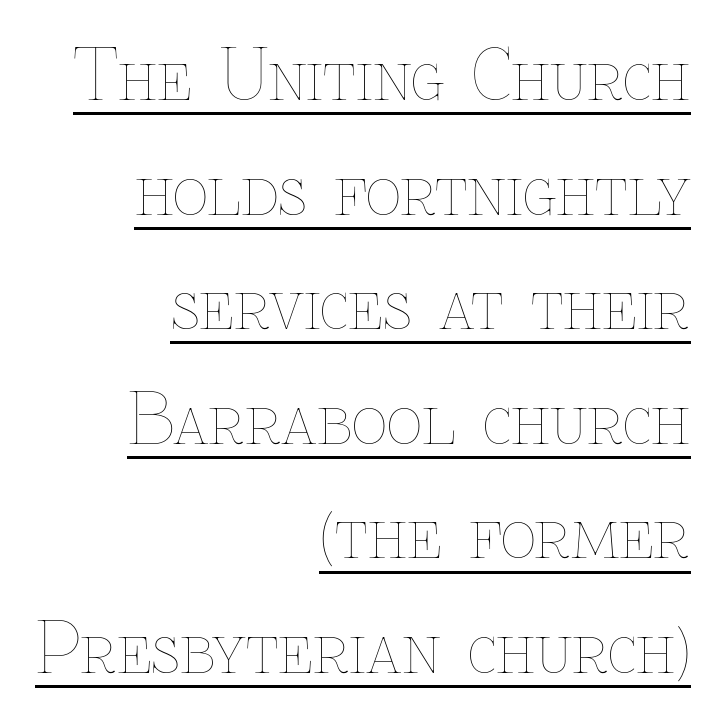
The image shows 69 px thin type, upright; set right-aligned, normal line spacing (1.66x), normal letter spacing, underlined; low stroke contrast and a medium x-height.
